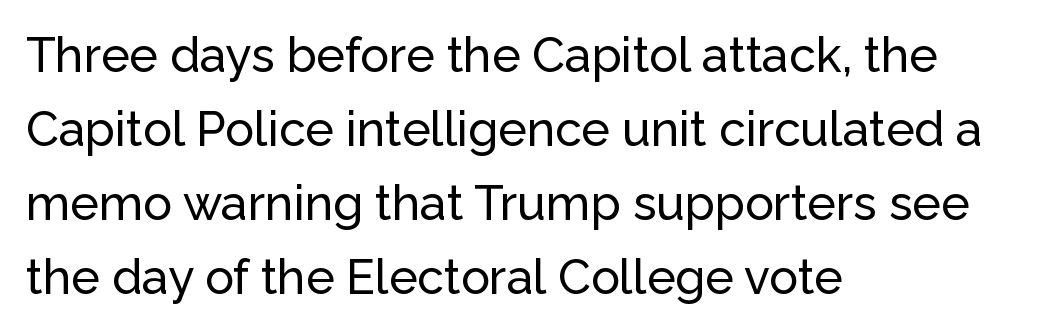
Q: Is the text italic (slanted)? A: No, it is upright.
Q: Is the typeface a serif or a sans-serif typeface? A: Sans-serif.
Q: Is the text underlined? A: No.
Q: How is the paragraph aligned? A: Left-aligned.
Q: Is the spacing between letters normal or unusually wide? A: Normal.
Q: Is the spacing between lines tight, normal or loose? A: Normal.
Q: Width (condensed, normal, or wide)? A: Normal.
Q: Stroke contrast? A: Low.
Q: x-height? A: Medium.
Q: Monospaced? A: No.
